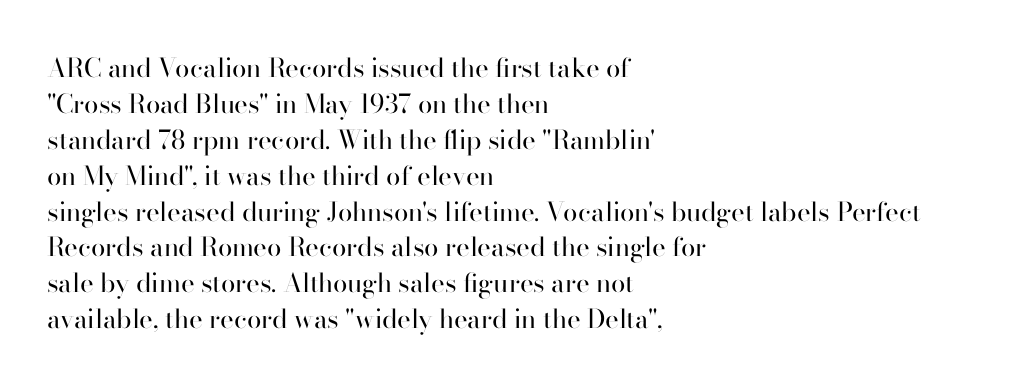
{"italic": "no", "bold": "no", "underline": "no", "align": "left", "line_spacing": "normal", "line_spacing_ratio": 1.38, "letter_spacing": "normal", "letter_spacing_em": 0.0, "glyph_px": 26}
